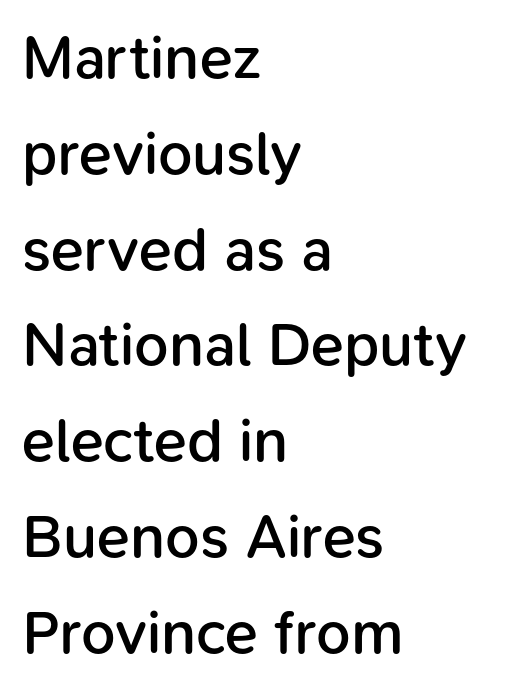
{"serif": "no", "italic": "no", "bold": "semi", "weight": "semibold", "width": "normal", "stroke_contrast": "low", "x_height": "medium", "monospaced": "no", "underline": "no", "align": "left", "line_spacing": "normal", "line_spacing_ratio": 1.57, "letter_spacing": "normal", "letter_spacing_em": 0.0, "glyph_px": 61}
